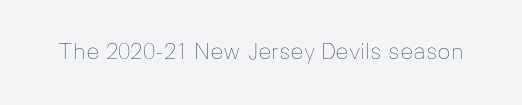
The image shows 22 px text type, upright; set normal letter spacing, not underlined.
